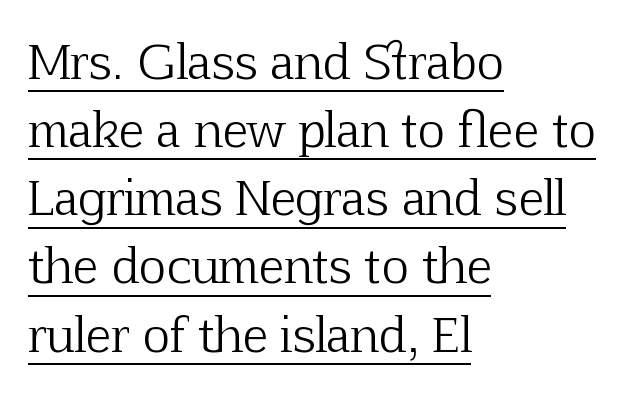
Is the block centered? No — it sits flush against the left margin. Think of a printed novel: that variable character pitch is what you see here. Vertically, the passage feels balanced, rows spaced as you'd expect. Is the stroke heavy? The answer is a plain regular-or-lighter. This is serif lettering, the kind often seen in printed books. This rendering leaves character spacing at its baseline value.
